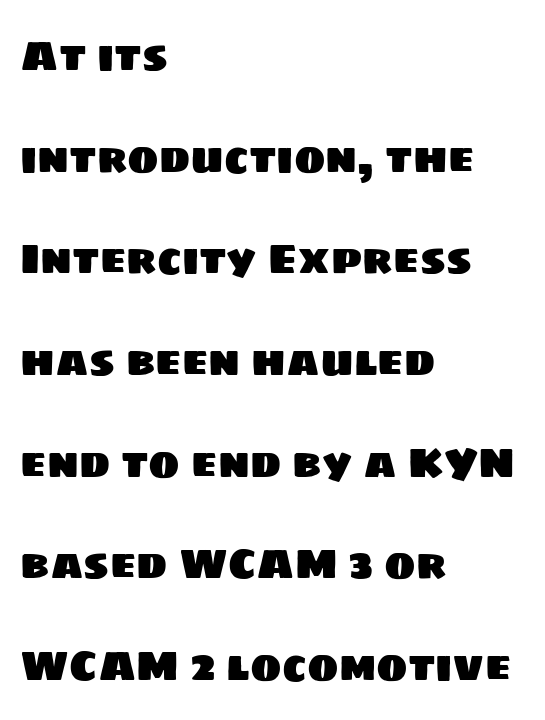
The image shows 42 px sans-serif type; set left-aligned, loose line spacing (2.42x), normal letter spacing, not underlined; low stroke contrast and a large x-height.
